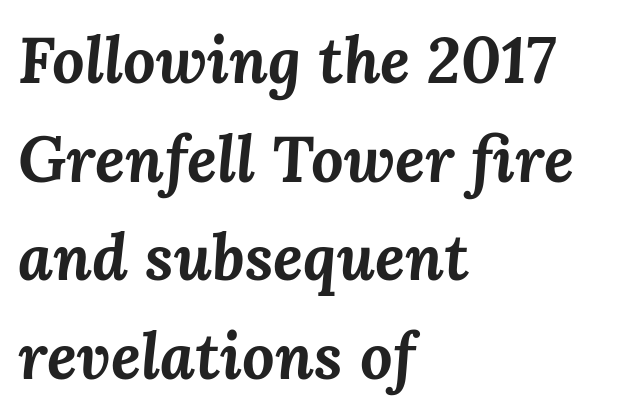
The image shows 64 px bold type, italic (leaning right); set left-aligned, normal line spacing (1.54x), normal letter spacing, not underlined; medium stroke contrast and a medium x-height.
